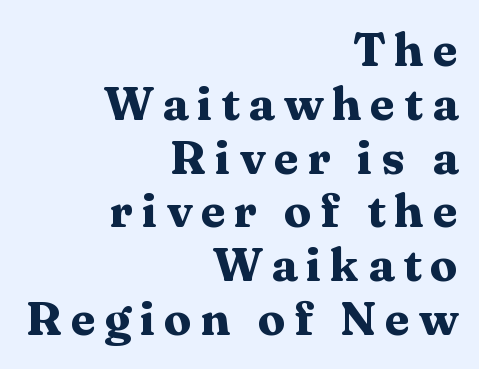
Think of a printed novel: that variable character pitch is what you see here. Weight: bold. This rendering employs a face with finishing strokes, i.e., a serif. When letters stand straight like this, we call the style roman or upright.
